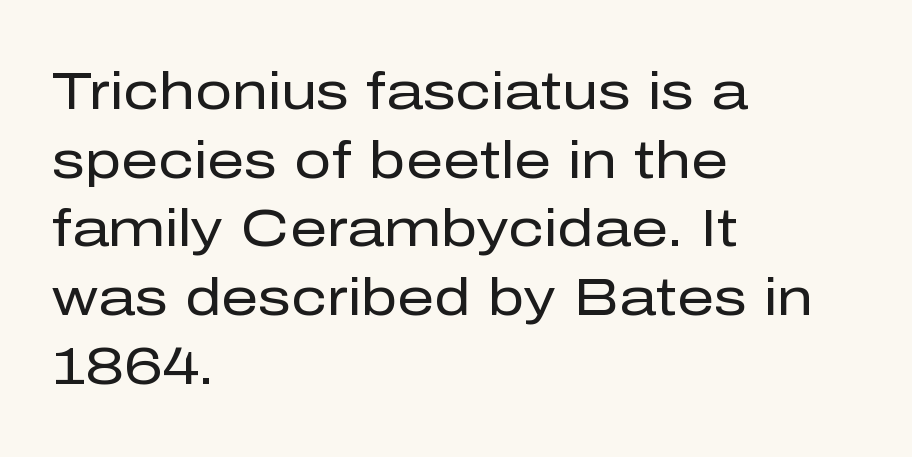
Q: Is the text bold? A: No.
Q: Is the text italic (slanted)? A: No, it is upright.
Q: Is the typeface a serif or a sans-serif typeface? A: Sans-serif.
Q: Is the text underlined? A: No.
Q: How is the paragraph aligned? A: Left-aligned.
Q: Is the spacing between letters normal or unusually wide? A: Normal.
Q: Is the spacing between lines tight, normal or loose? A: Normal.
Q: Width (condensed, normal, or wide)? A: Normal.
Q: Stroke contrast? A: Low.
Q: x-height? A: Medium.
Q: Monospaced? A: No.
